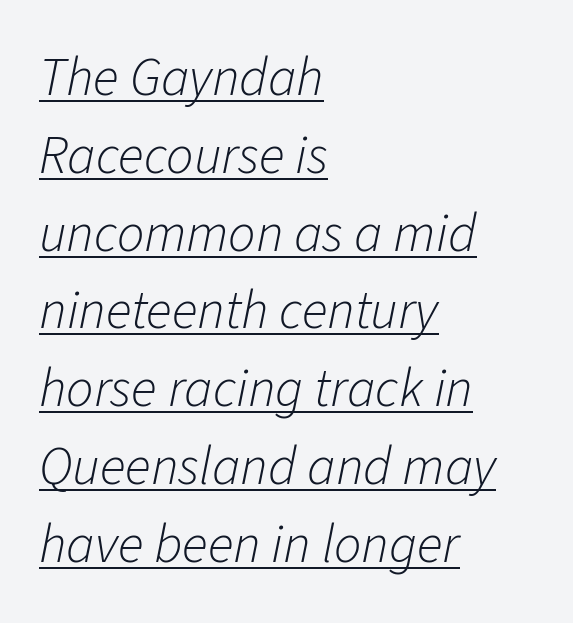
The image shows 54 px light type, italic (leaning right); set left-aligned, normal line spacing (1.44x), normal letter spacing, underlined; low stroke contrast and a medium x-height.
